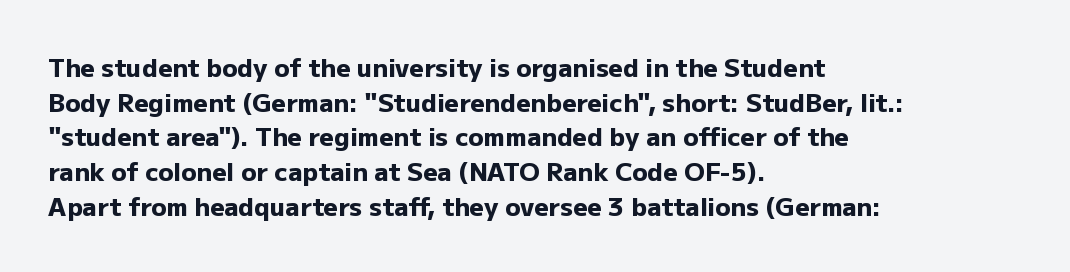
Q: Is the text bold? A: Yes.
Q: Is the text italic (slanted)? A: No, it is upright.
Q: Is the text underlined? A: No.
Q: How is the paragraph aligned? A: Left-aligned.
Q: Is the spacing between letters normal or unusually wide? A: Normal.
Q: Is the spacing between lines tight, normal or loose? A: Normal.
